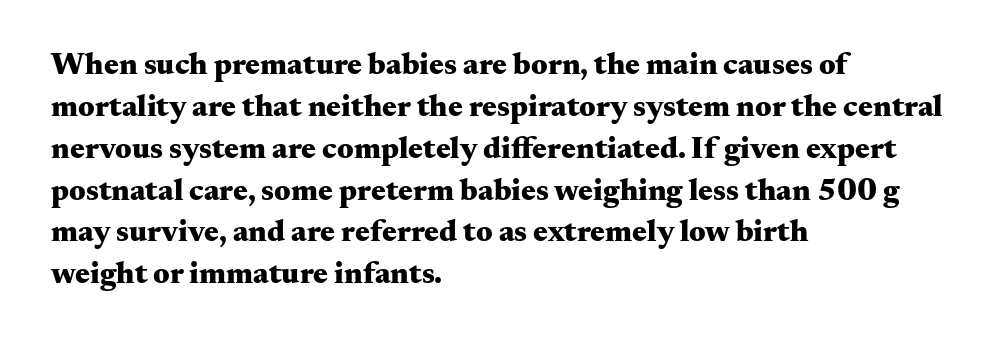
Think of a printed novel: that variable character pitch is what you see here. Unmarked baselines from the first word to the last. Leading: standard. This is serif lettering, the kind often seen in printed books.
